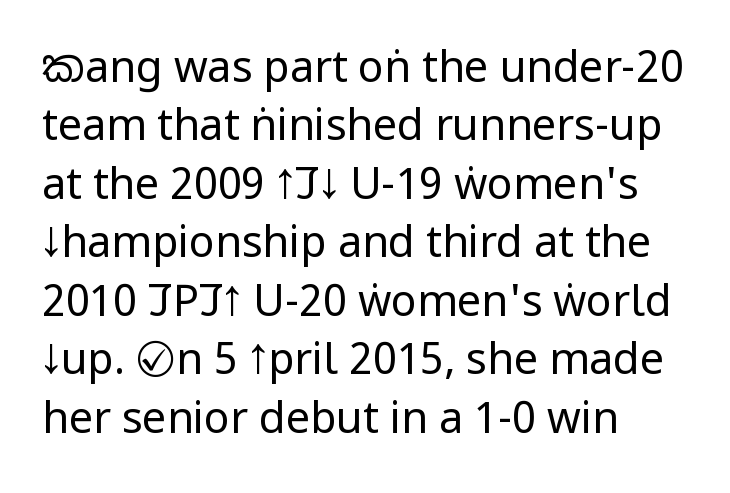
The image shows 43 px regular-weight, condensed sans-serif type, upright; set left-aligned, normal line spacing (1.36x), normal letter spacing, not underlined; low stroke contrast and a large x-height.
